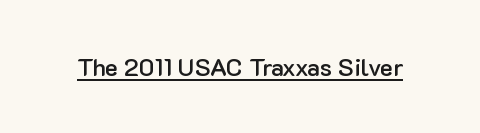
Designer's note — italics off, roman on. The horizontal fit of the characters is conventional and even. Is there an underline? Yes — a line sits under the letters. The characters look somewhat weighty, a semibold short of true bold.
